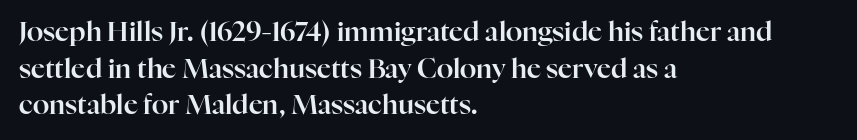
{"italic": "no", "underline": "no", "align": "left", "line_spacing": "normal", "line_spacing_ratio": 1.36, "letter_spacing": "normal", "letter_spacing_em": 0.0, "glyph_px": 27}
